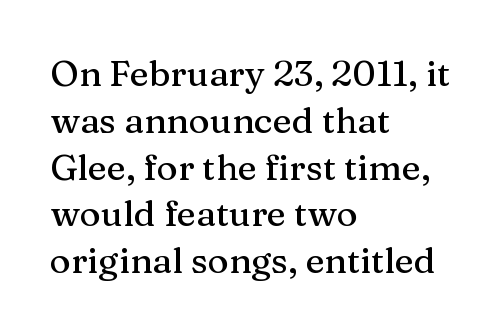
{"serif": "yes", "italic": "no", "width": "normal", "stroke_contrast": "medium", "x_height": "medium", "monospaced": "no", "underline": "no", "align": "left", "line_spacing": "normal", "line_spacing_ratio": 1.3, "letter_spacing": "normal", "letter_spacing_em": 0.0, "glyph_px": 36}
